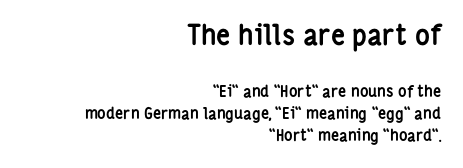
Q: Is the text bold? A: Yes.
Q: Is the text italic (slanted)? A: No, it is upright.
Q: Is the typeface a serif or a sans-serif typeface? A: Sans-serif.
Q: Is the text underlined? A: No.
Q: How is the paragraph aligned? A: Right-aligned.
Q: Is the spacing between letters normal or unusually wide? A: Normal.
Q: Is the spacing between lines tight, normal or loose? A: Normal.
Q: Which block of text is set in a larger size, the first (top) or the second (bottom)? A: The first (top) one.
Q: Width (condensed, normal, or wide)? A: Condensed.
Q: Stroke contrast? A: Low.
Q: x-height? A: Medium.
Q: Monospaced? A: No.
